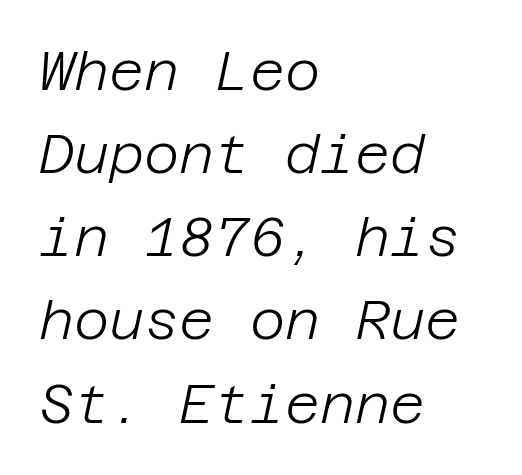
The image shows 54 px light type, italic (leaning right); set left-aligned, normal line spacing (1.54x), normal letter spacing, not underlined; low stroke contrast and a large x-height.
